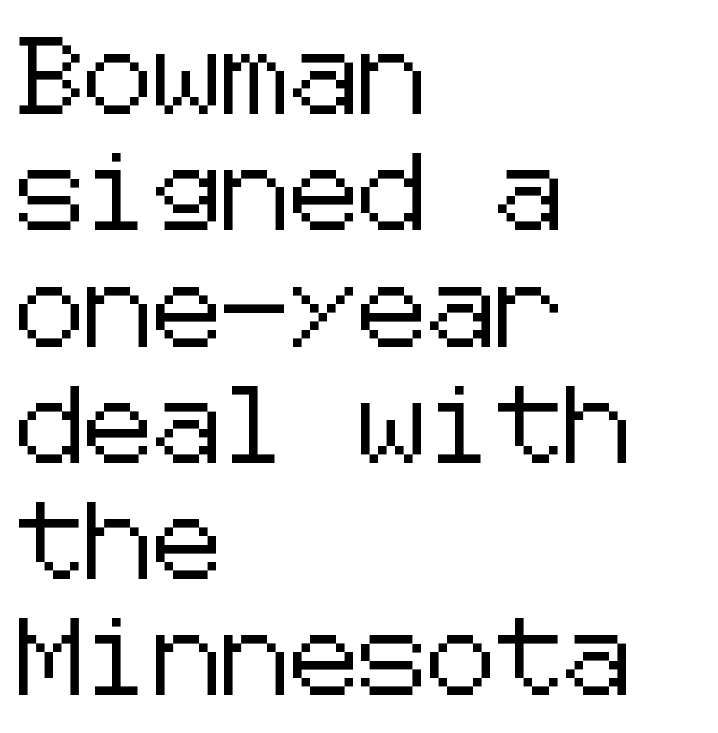
The image shows 77 px sans-serif type, upright; set left-aligned, normal line spacing (1.51x), normal letter spacing, not underlined; low stroke contrast and a medium x-height.
